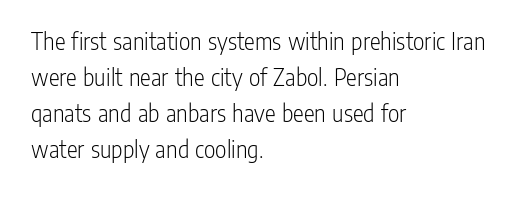
The image shows 25 px text type, upright; set left-aligned, normal line spacing (1.44x), normal letter spacing, not underlined.
